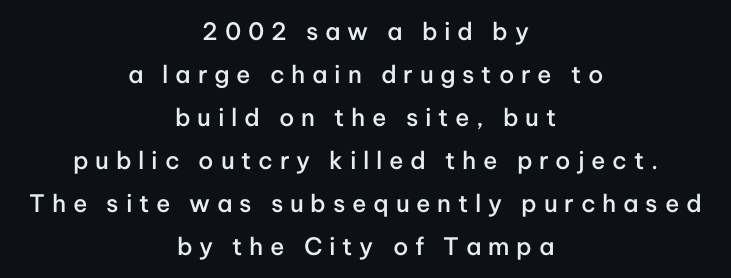
{"italic": "no", "bold": "semi", "underline": "no", "align": "center", "line_spacing_ratio": 1.79, "letter_spacing": "wide", "letter_spacing_em": 0.28, "glyph_px": 24}
